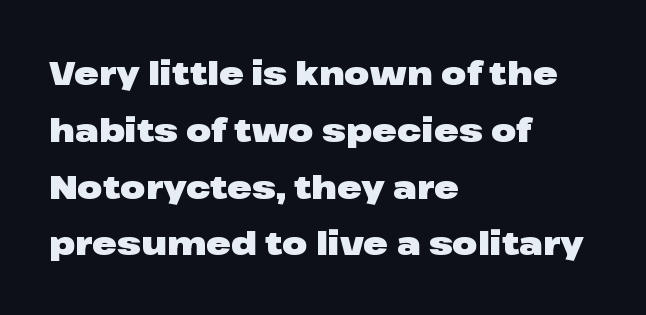
Q: Is the text bold? A: Yes.
Q: Is the text italic (slanted)? A: No, it is upright.
Q: Is the typeface a serif or a sans-serif typeface? A: Sans-serif.
Q: Is the text underlined? A: No.
Q: How is the paragraph aligned? A: Left-aligned.
Q: Is the spacing between letters normal or unusually wide? A: Normal.
Q: Width (condensed, normal, or wide)? A: Wide.
Q: Stroke contrast? A: Low.
Q: x-height? A: Medium.
Q: Monospaced? A: No.
